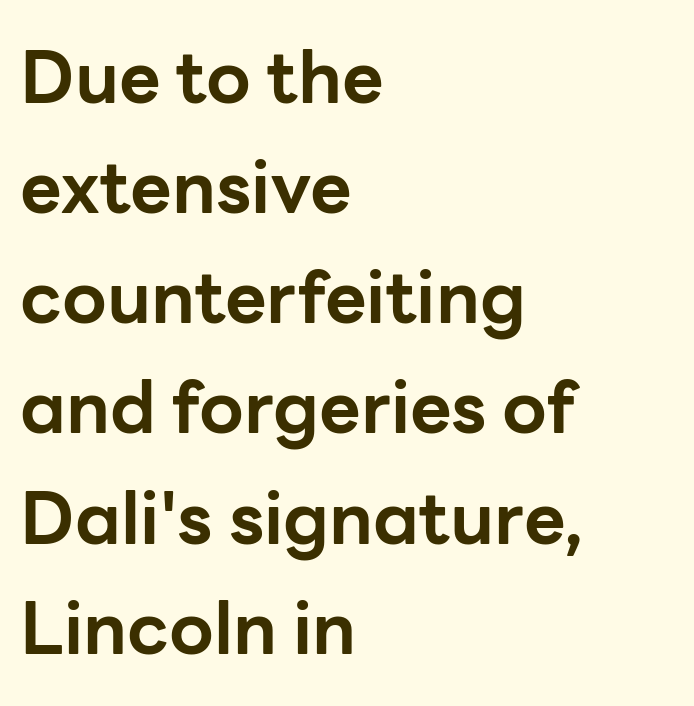
The typesetting leans heavy: a genuine bold. Underlining? Definitely not there. Each letter's strokes conclude bluntly, with no projecting serifs. The rendering uses natural spacing where letterforms have individual widths.
